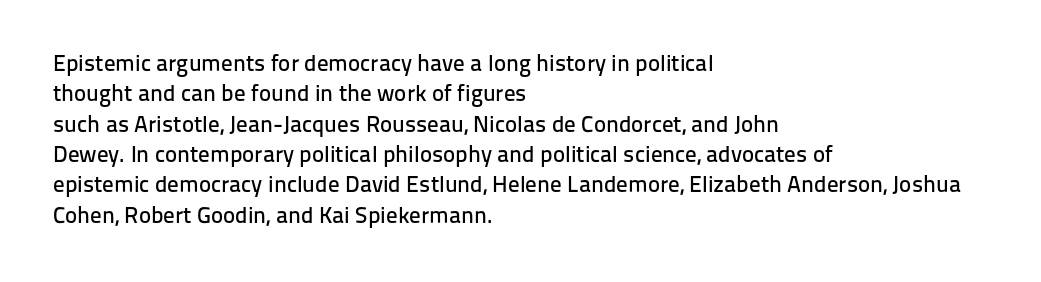
The face used here is rendered with its standard letterfit. These lines are set flush left with a ragged right edge. The glyphs are unaccompanied by any horizontal stroke below them. Normally led — the rows are evenly, conventionally spaced. Do the letters lean? They stand straight.
